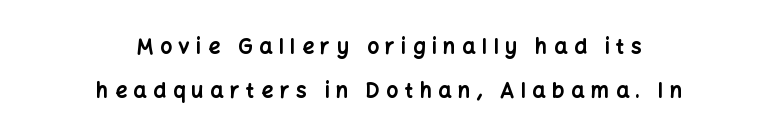
{"italic": "no", "bold": "yes", "underline": "no", "align": "center", "line_spacing": "loose", "line_spacing_ratio": 2.09, "letter_spacing": "wide", "letter_spacing_em": 0.31, "glyph_px": 21}
